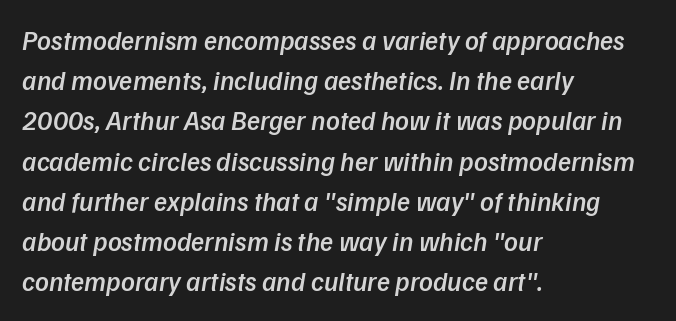
Caption: standard tracking, unaltered. The string is rendered with underlining switched off. Heft: intermediate — a semibold. What's the leading like? Ordinary, nothing unusual.
